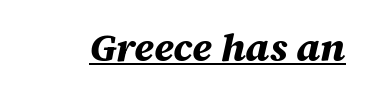
The image shows 39 px bold type, italic (leaning right); set normal letter spacing, underlined; medium stroke contrast and a large x-height.
